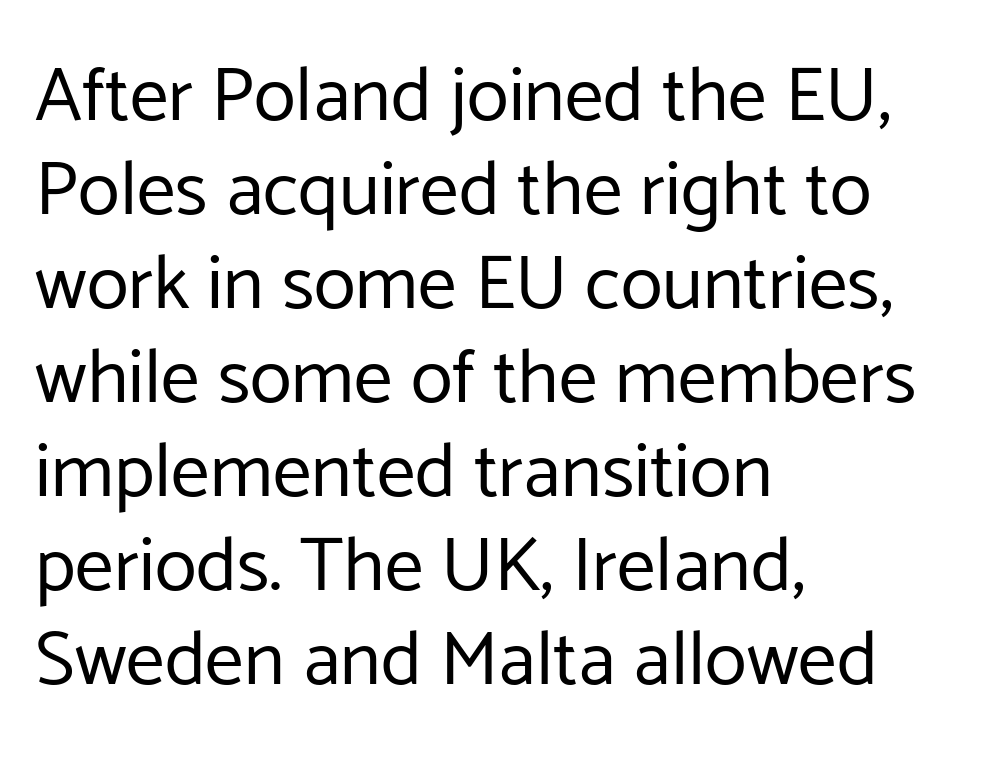
Q: Is the text bold? A: No.
Q: Is the text italic (slanted)? A: No, it is upright.
Q: Is the typeface a serif or a sans-serif typeface? A: Sans-serif.
Q: Is the text underlined? A: No.
Q: How is the paragraph aligned? A: Left-aligned.
Q: Is the spacing between letters normal or unusually wide? A: Normal.
Q: Width (condensed, normal, or wide)? A: Normal.
Q: Stroke contrast? A: Low.
Q: x-height? A: Medium.
Q: Monospaced? A: No.
